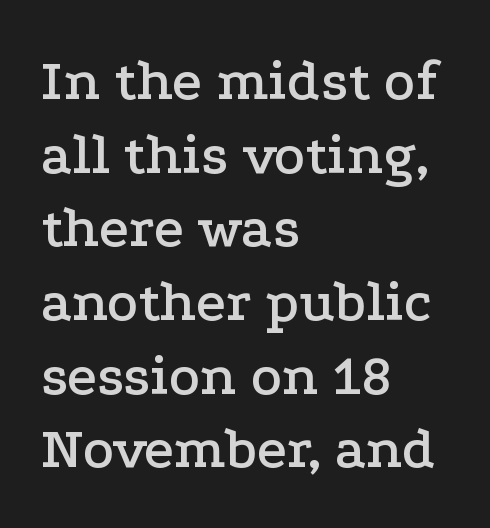
The image shows 58 px wide serif type, upright; set left-aligned, normal line spacing (1.27x), normal letter spacing, not underlined; low stroke contrast and a medium x-height.
